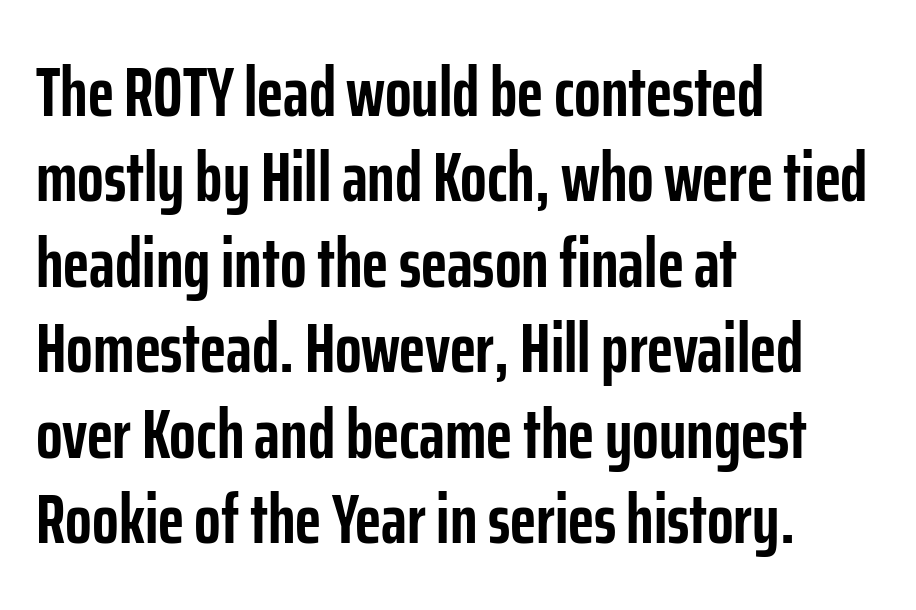
The face used here is proportionally spaced, like ordinary book or web type. No feet cap the strokes, marking this as sans-serif type. The text block is weighted toward the left margin, trailing off unevenly rightward. Rule under the text: the space is simply empty. The font's upright variant was chosen for this text. Characters follow at the spacing the type designer built in.
